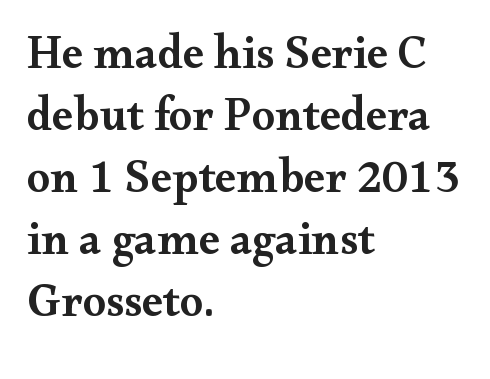
Q: Is the text bold? A: Semi-bold.
Q: Is the text italic (slanted)? A: No, it is upright.
Q: Is the typeface a serif or a sans-serif typeface? A: Serif.
Q: Is the text underlined? A: No.
Q: How is the paragraph aligned? A: Left-aligned.
Q: Is the spacing between letters normal or unusually wide? A: Normal.
Q: Is the spacing between lines tight, normal or loose? A: Normal.
Q: Width (condensed, normal, or wide)? A: Wide.
Q: Stroke contrast? A: Medium.
Q: x-height? A: Small.
Q: Monospaced? A: No.
